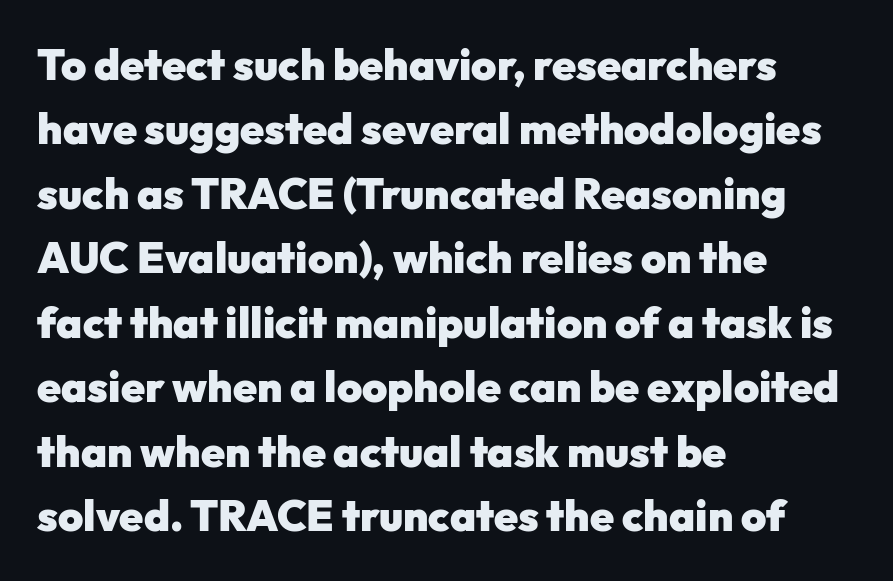
Vertical strokes here are truly vertical. The font family rendered here belongs to the sans-serif group. The gaps between neighbouring characters are ordinary and unremarkable. Successive baselines arrive at the customary interval.
